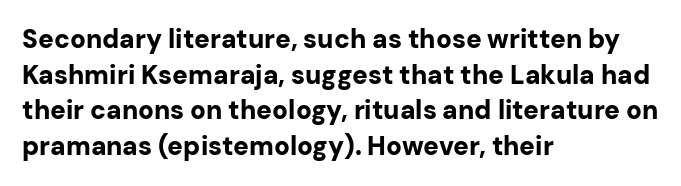
{"italic": "no", "bold": "yes", "underline": "no", "align": "left", "line_spacing": "normal", "line_spacing_ratio": 1.37, "letter_spacing": "normal", "letter_spacing_em": 0.0, "glyph_px": 26}
